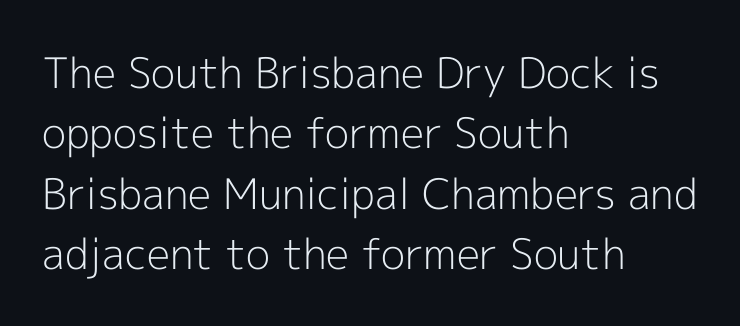
Q: Is the text bold? A: No.
Q: Is the text italic (slanted)? A: No, it is upright.
Q: Is the typeface a serif or a sans-serif typeface? A: Sans-serif.
Q: Is the text underlined? A: No.
Q: How is the paragraph aligned? A: Left-aligned.
Q: Is the spacing between letters normal or unusually wide? A: Normal.
Q: Is the spacing between lines tight, normal or loose? A: Normal.
Q: Width (condensed, normal, or wide)? A: Normal.
Q: x-height? A: Medium.
Q: Monospaced? A: No.
